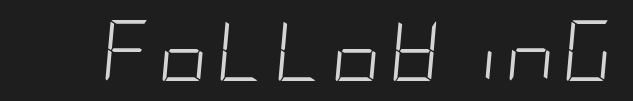
No word sits above an underline. Heaviness? Minimal to ordinary, like unemphasized prose. There's an unmistakable incline to the writing here.
